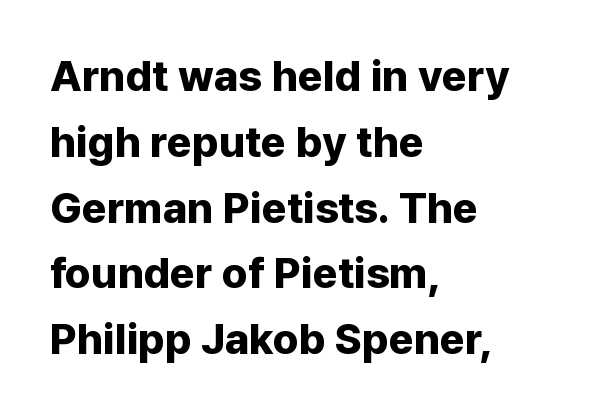
The image shows 43 px bold sans-serif type, upright; set left-aligned, normal line spacing (1.53x), normal letter spacing, not underlined; low stroke contrast and a medium x-height.
